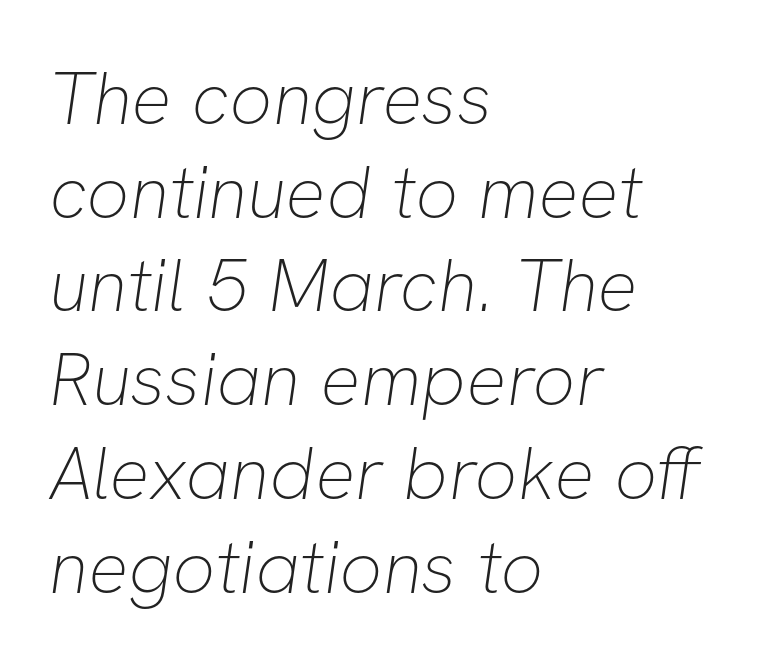
Q: Is the text bold? A: No.
Q: Is the typeface a serif or a sans-serif typeface? A: Sans-serif.
Q: Is the text underlined? A: No.
Q: How is the paragraph aligned? A: Left-aligned.
Q: Is the spacing between letters normal or unusually wide? A: Normal.
Q: Is the spacing between lines tight, normal or loose? A: Normal.
Q: Width (condensed, normal, or wide)? A: Normal.
Q: Stroke contrast? A: Low.
Q: x-height? A: Medium.
Q: Monospaced? A: No.
